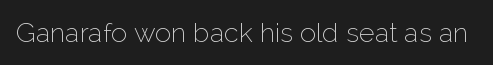
{"italic": "no", "bold": "no", "underline": "no", "letter_spacing": "normal", "letter_spacing_em": 0.0, "glyph_px": 27}
